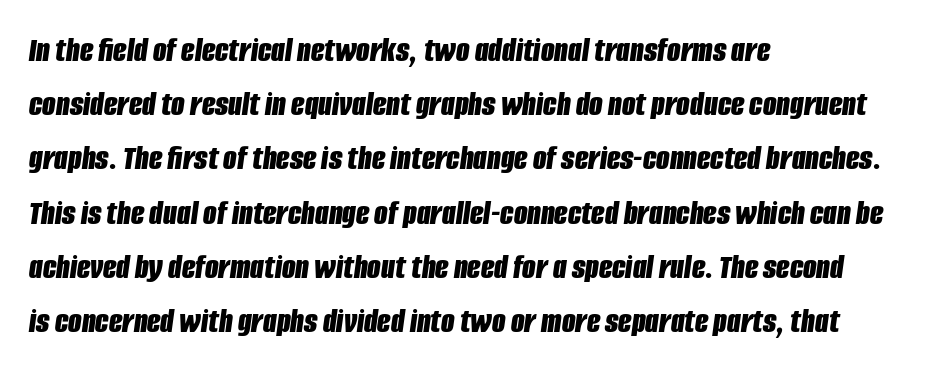
The image shows 35 px bold, condensed type, italic (leaning right); set left-aligned, normal line spacing (1.55x), normal letter spacing, not underlined; low stroke contrast and a large x-height.
